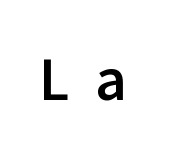
{"serif": "no", "italic": "no", "bold": "yes", "weight": "semibold", "width": "normal", "stroke_contrast": "low", "x_height": "medium", "monospaced": "no", "underline": "no", "letter_spacing": "wide", "letter_spacing_em": 0.44, "glyph_px": 59}
